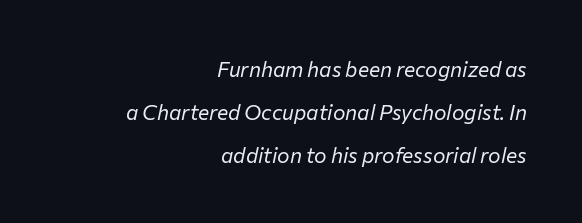
Horizontal bands of white between lines are thick stripes. Descenders are the only things crossing below the line. Stems and bowls with no extra thickness — not bold. The lines in this sample share a right terminus and differ only in where they begin.
